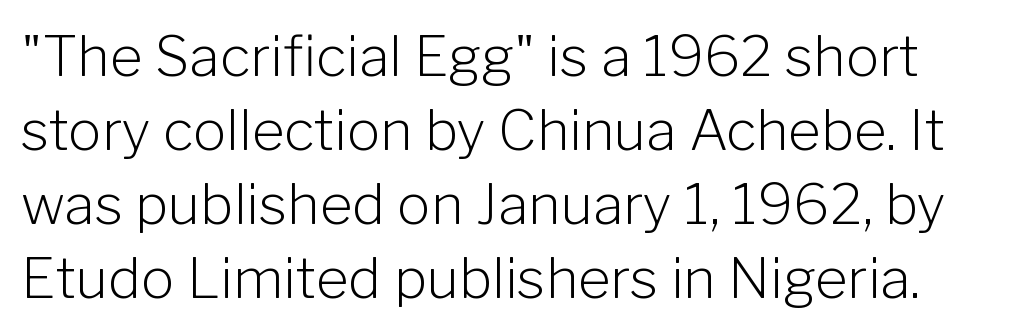
Q: Is the text bold? A: No.
Q: Is the text italic (slanted)? A: No, it is upright.
Q: Is the typeface a serif or a sans-serif typeface? A: Sans-serif.
Q: Is the text underlined? A: No.
Q: Is the spacing between letters normal or unusually wide? A: Normal.
Q: Is the spacing between lines tight, normal or loose? A: Normal.
Q: Width (condensed, normal, or wide)? A: Normal.
Q: Stroke contrast? A: Low.
Q: x-height? A: Medium.
Q: Monospaced? A: No.
